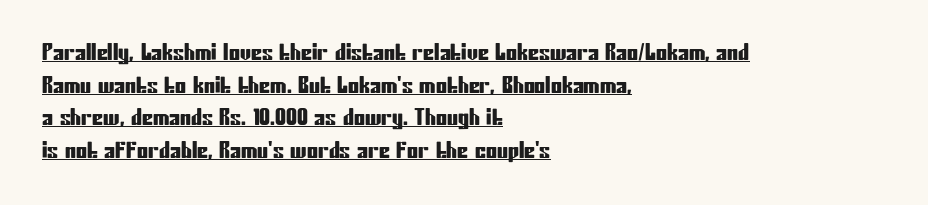
{"italic": "no", "underline": "yes", "align": "left", "line_spacing": "normal", "line_spacing_ratio": 1.48, "letter_spacing": "normal", "letter_spacing_em": 0.0, "glyph_px": 22}
